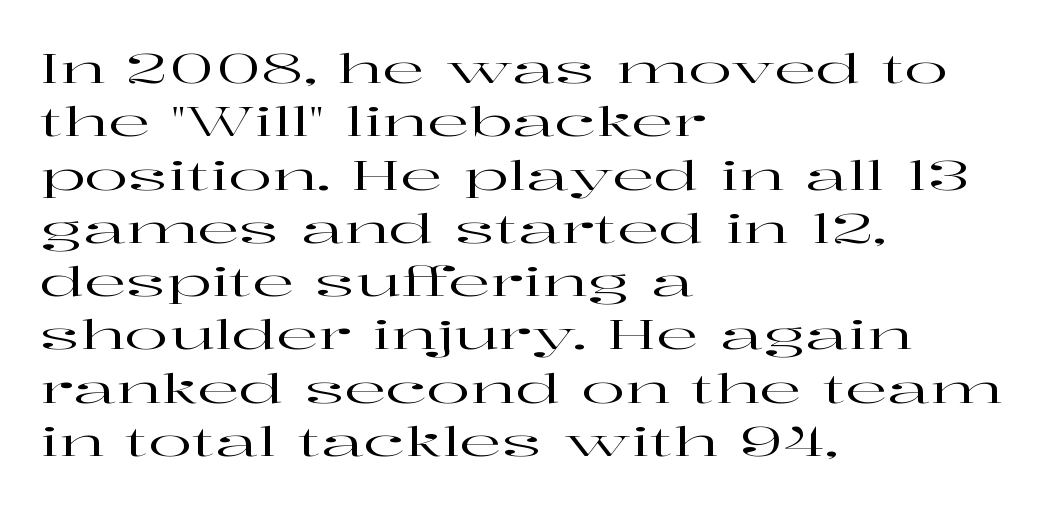
Q: Is the text italic (slanted)? A: No, it is upright.
Q: Is the typeface a serif or a sans-serif typeface? A: Serif.
Q: Is the text underlined? A: No.
Q: How is the paragraph aligned? A: Left-aligned.
Q: Is the spacing between letters normal or unusually wide? A: Normal.
Q: Is the spacing between lines tight, normal or loose? A: Normal.
Q: Width (condensed, normal, or wide)? A: Wide.
Q: Stroke contrast? A: High.
Q: x-height? A: Medium.
Q: Monospaced? A: No.
